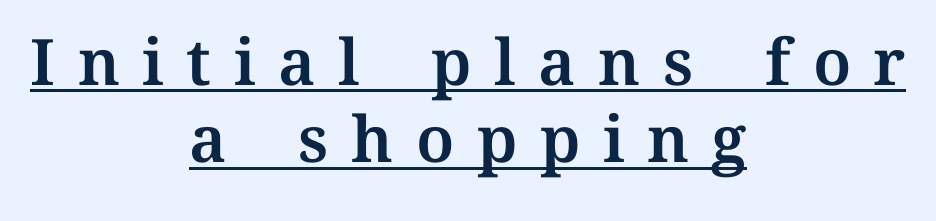
Q: Is the text italic (slanted)? A: No, it is upright.
Q: Is the text underlined? A: Yes.
Q: How is the paragraph aligned? A: Centered.
Q: Is the spacing between letters normal or unusually wide? A: Unusually wide.
Q: Width (condensed, normal, or wide)? A: Normal.
Q: Stroke contrast? A: Medium.
Q: x-height? A: Medium.
Q: Monospaced? A: No.
